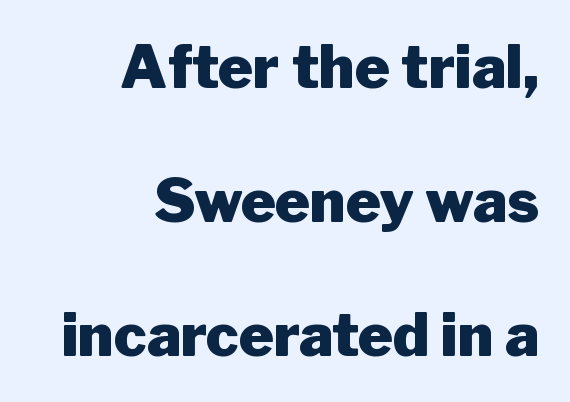
{"serif": "no", "italic": "no", "bold": "yes", "weight": "heavy", "width": "normal", "stroke_contrast": "low", "x_height": "medium", "monospaced": "no", "underline": "no", "align": "right", "line_spacing": "loose", "line_spacing_ratio": 2.27, "letter_spacing": "normal", "letter_spacing_em": 0.0, "glyph_px": 59}
